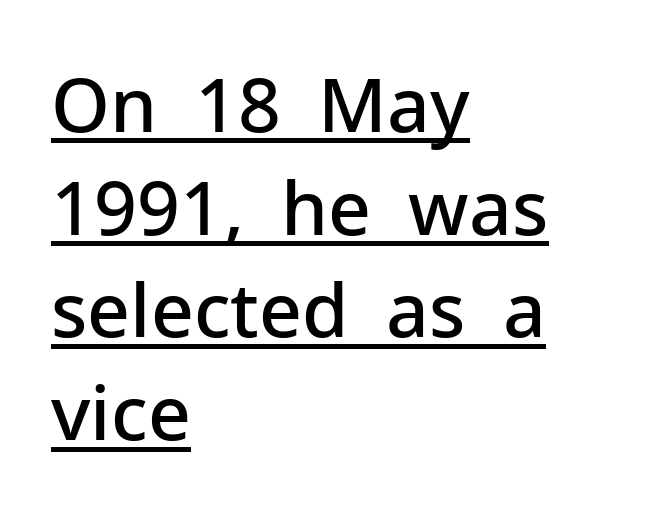
The image shows 75 px semibold sans-serif type, upright; set left-aligned, normal line spacing (1.37x), normal letter spacing, underlined; low stroke contrast and a medium x-height.
